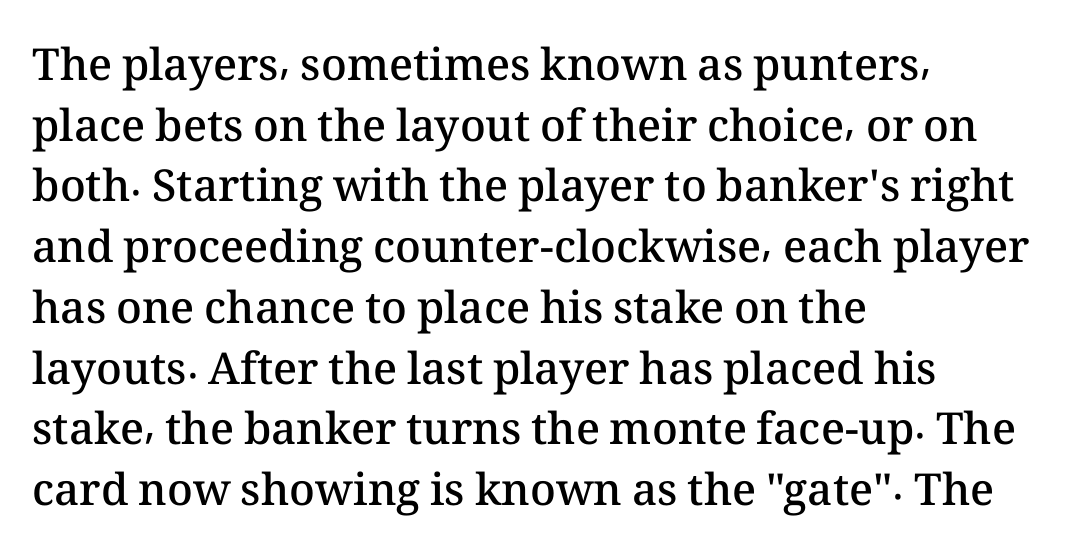
This sample uses plain, unmodified letter spacing. Where is the straight margin? On the left. Only glyphs here, with clear space below each row. I'd describe the lettering as semibold — firm but not a full bold. Students, observe: this is what conventionally led text looks like.
